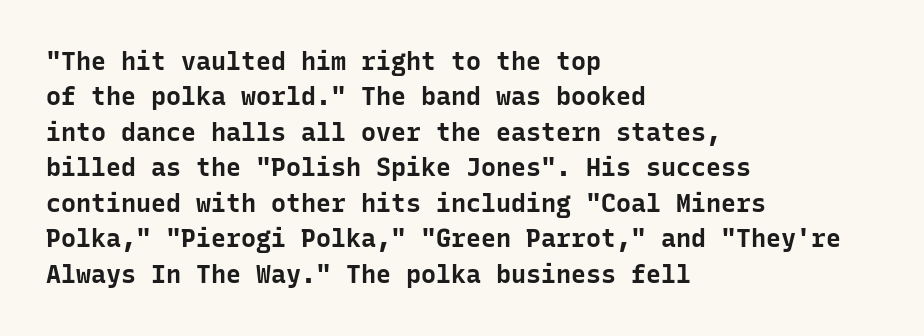
The strokes are fattened all the way to bold. Does the copy run flush right? No — it runs flush left. The face used here is rendered with its standard letterfit. Does the leading feel generous? No, just average. The typography opts for an upright posture over an oblique one.
